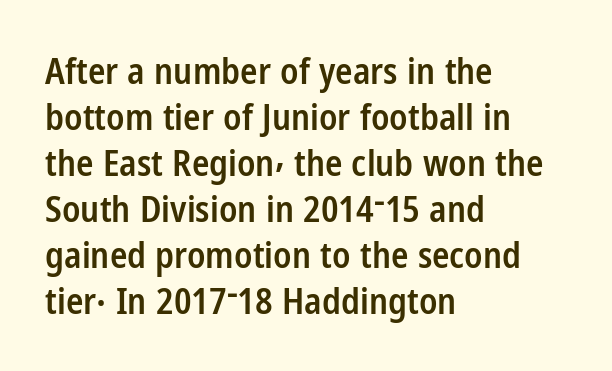
Ordinary non-slanted type is in use. If you measured baseline to baseline, you'd find a middling distance. Each glyph is drawn with semibold strokes, heavier than normal yet not fully bold. Lines of text with bare space underneath.
